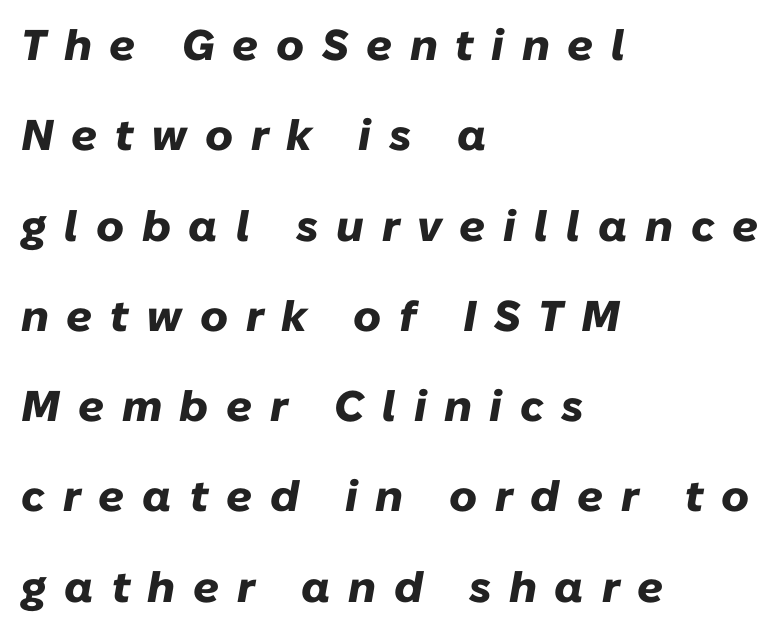
The image shows 43 px heavy type, italic (leaning right); set left-aligned, loose line spacing (2.1x), unusually wide letter spacing (+0.41 em), not underlined; low stroke contrast and a medium x-height.
